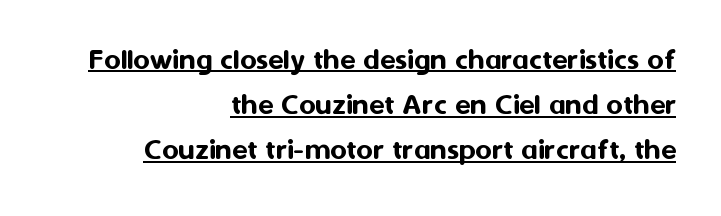
{"serif": "no", "italic": "no", "width": "normal", "stroke_contrast": "medium", "x_height": "medium", "monospaced": "no", "underline": "yes", "align": "right", "line_spacing": "normal", "line_spacing_ratio": 1.41, "letter_spacing": "normal", "letter_spacing_em": 0.0, "glyph_px": 32}
